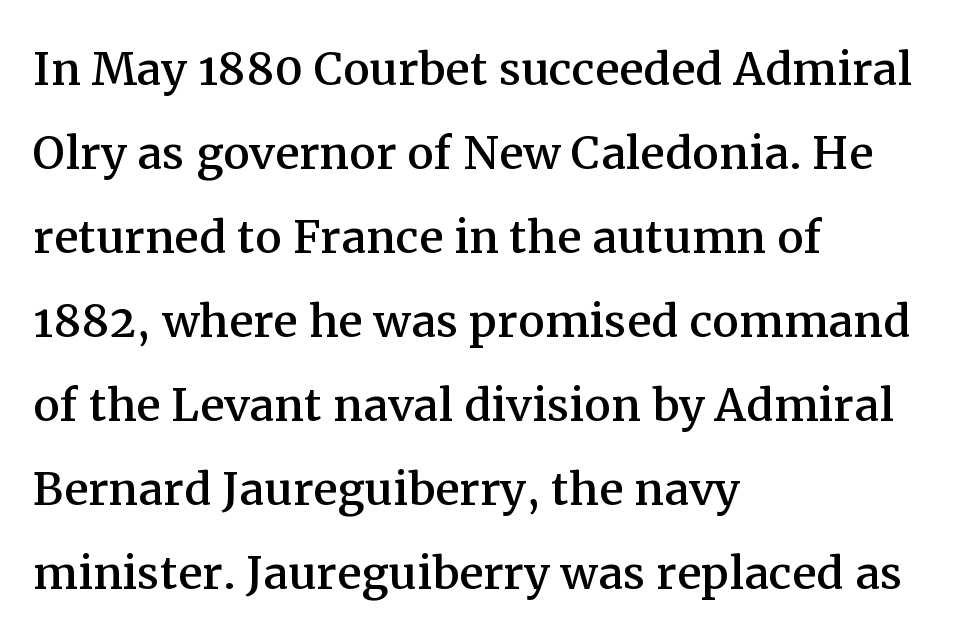
Q: Is the text italic (slanted)? A: No, it is upright.
Q: Is the typeface a serif or a sans-serif typeface? A: Serif.
Q: Is the text underlined? A: No.
Q: How is the paragraph aligned? A: Left-aligned.
Q: Is the spacing between letters normal or unusually wide? A: Normal.
Q: Is the spacing between lines tight, normal or loose? A: Normal.
Q: Width (condensed, normal, or wide)? A: Normal.
Q: Stroke contrast? A: Medium.
Q: x-height? A: Medium.
Q: Monospaced? A: No.
